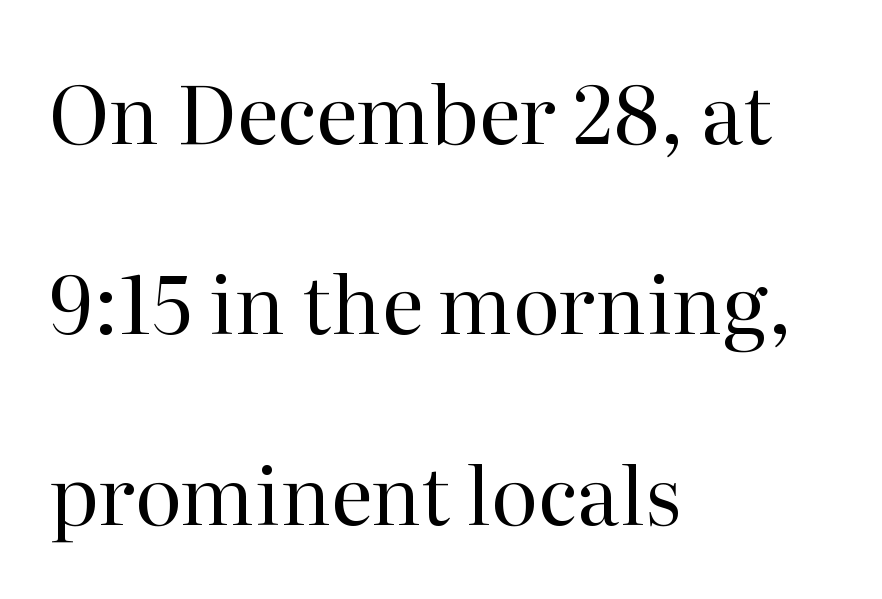
{"serif": "yes", "italic": "no", "bold": "no", "weight": "regular", "width": "normal", "stroke_contrast": "high", "x_height": "medium", "monospaced": "no", "underline": "no", "align": "left", "line_spacing": "loose", "line_spacing_ratio": 2.38, "letter_spacing": "normal", "letter_spacing_em": 0.0, "glyph_px": 80}
